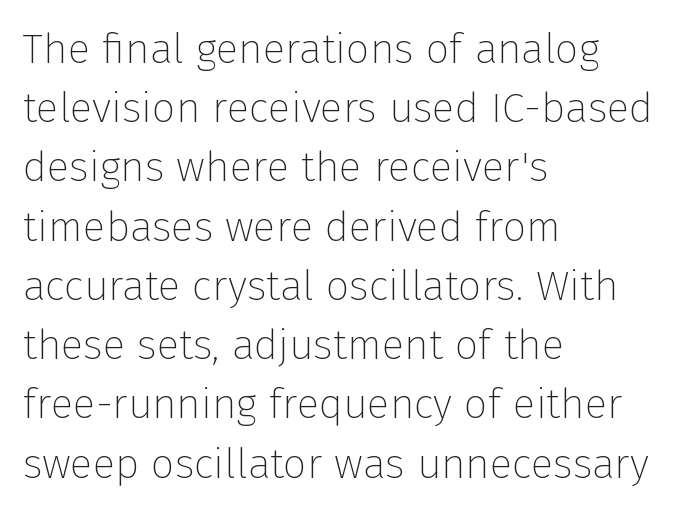
{"serif": "no", "italic": "no", "bold": "no", "weight": "thin", "width": "normal", "stroke_contrast": "low", "x_height": "medium", "monospaced": "no", "underline": "no", "align": "left", "line_spacing": "normal", "line_spacing_ratio": 1.41, "letter_spacing": "normal", "letter_spacing_em": 0.0, "glyph_px": 42}
